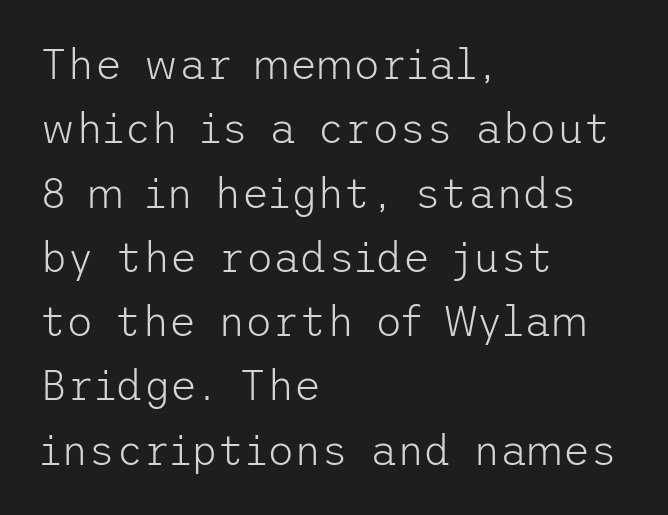
{"serif": "no", "italic": "no", "bold": "no", "weight": "light", "width": "normal", "stroke_contrast": "low", "x_height": "medium", "underline": "no", "align": "left", "line_spacing": "normal", "line_spacing_ratio": 1.53, "letter_spacing": "normal", "letter_spacing_em": 0.0, "glyph_px": 42}
